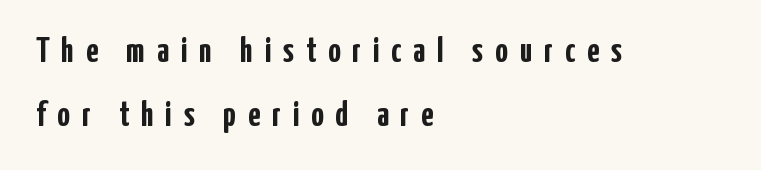
The horizontal fit of the characters is loose and conspicuously gappy. Rendered with straight, roman letterforms. Grotesque or geometric, the face here clearly has no serifs. Has an underline been added? It has not. Each glyph is drawn with heavy, bold strokes.
